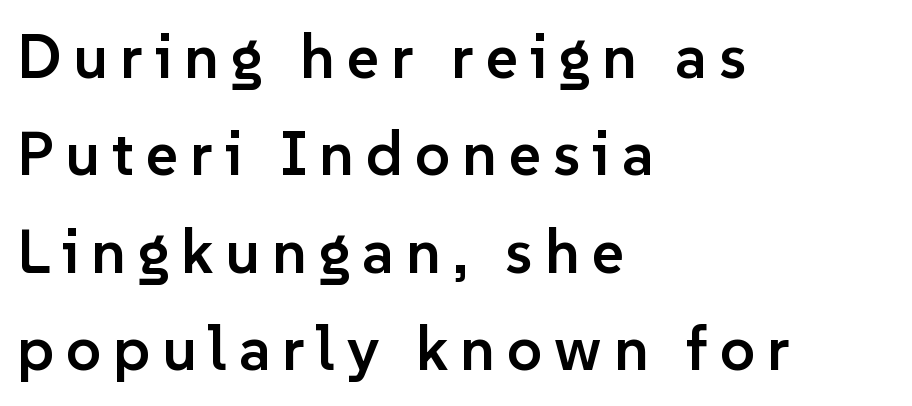
{"serif": "no", "italic": "no", "bold": "semi", "weight": "semibold", "width": "normal", "stroke_contrast": "low", "x_height": "medium", "monospaced": "no", "underline": "no", "align": "left", "line_spacing": "normal", "line_spacing_ratio": 1.57, "glyph_px": 62}
